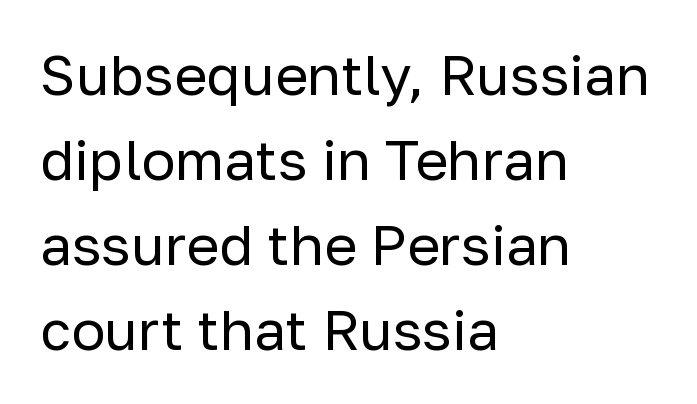
The image shows 56 px regular-weight sans-serif type, upright; set left-aligned, normal line spacing (1.52x), normal letter spacing, not underlined; low stroke contrast and a medium x-height.
